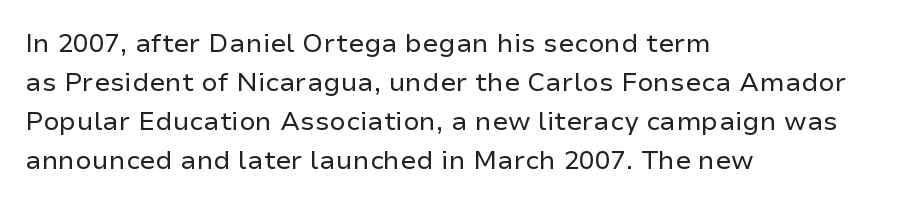
{"italic": "no", "bold": "no", "underline": "no", "align": "left", "line_spacing": "normal", "line_spacing_ratio": 1.5, "letter_spacing": "normal", "letter_spacing_em": 0.0, "glyph_px": 26}
